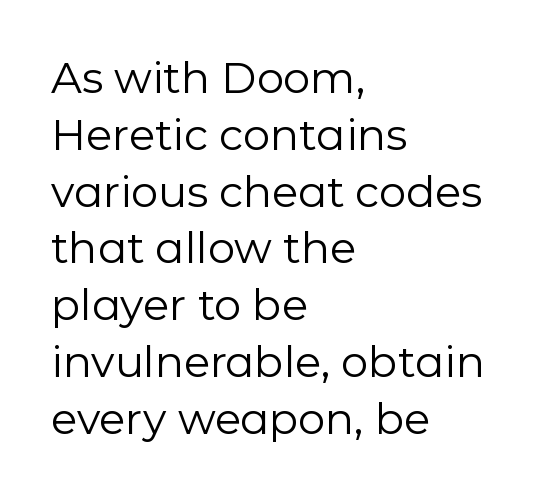
You could not count columns in this text — the font is proportionally spaced. The type sits square on the baseline with zero lean. Decoration check: the copy has no underline. One-word summary of the alignment: left. Does the type have serifs? No, each stem ends abruptly. The font sits on the lighter half of the weight spectrum, regular included.
